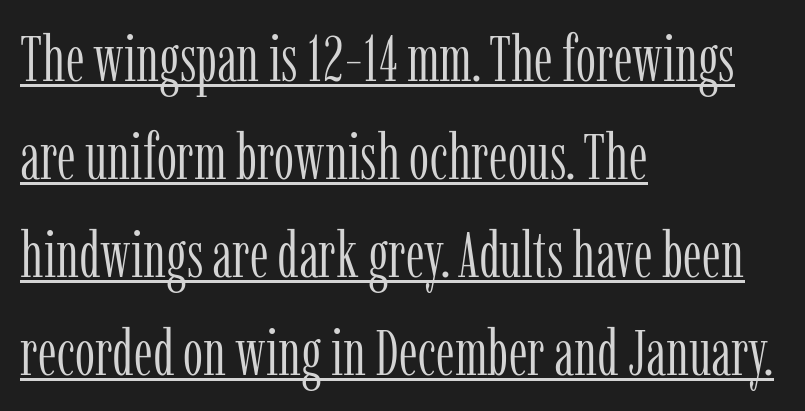
Words appear dense and cohesive because spacing is normal. A typesetter would call this proportional, since set widths differ per character. Check the space under the baseline: a stroke is drawn there. The face used here is seriffed, in the tradition of book romans. Leftover space on each line is placed entirely after the last word. This is roman type, the default non-slanted kind.
